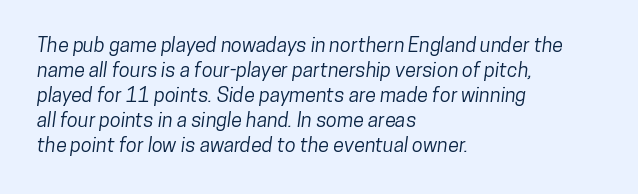
Words float on clear page, feet unadorned. Leftover space on each line is placed entirely after the last word. Short note: letters normally spaced. A normal amount of white space separates one row of letters from the next.
